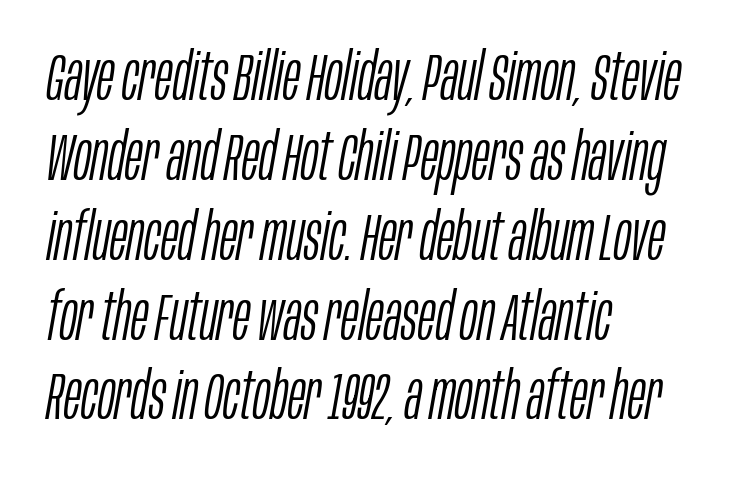
Q: Is the text bold? A: No.
Q: Is the text italic (slanted)? A: Yes, it leans right by about 10 degrees.
Q: Is the text underlined? A: No.
Q: How is the paragraph aligned? A: Left-aligned.
Q: Is the spacing between letters normal or unusually wide? A: Normal.
Q: Width (condensed, normal, or wide)? A: Condensed.
Q: Stroke contrast? A: Low.
Q: x-height? A: Large.
Q: Monospaced? A: No.
